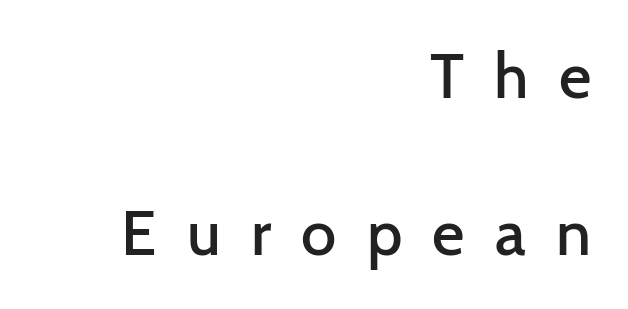
{"serif": "no", "italic": "no", "bold": "semi", "weight": "semibold", "width": "normal", "stroke_contrast": "low", "x_height": "medium", "monospaced": "no", "underline": "no", "align": "right", "line_spacing": "loose", "line_spacing_ratio": 2.5, "letter_spacing": "wide", "letter_spacing_em": 0.48, "glyph_px": 63}
